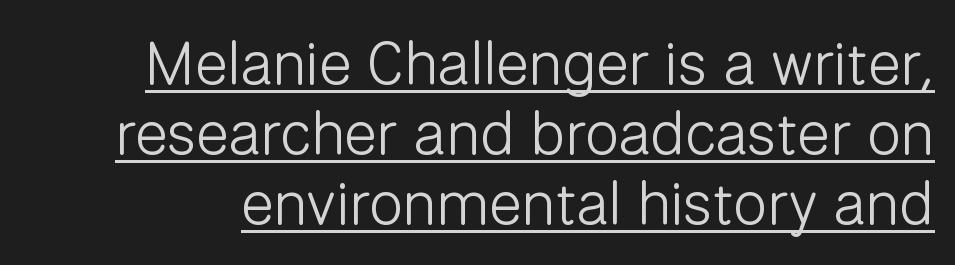
When letters stand straight like this, we call the style roman or upright. Think of a printed novel: that variable character pitch is what you see here. This sample trades vertical openness for compactness between lines. Note: no serifs on the glyphs.
